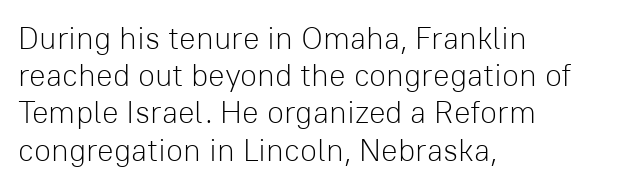
{"serif": "no", "italic": "no", "bold": "no", "weight": "light", "width": "normal", "stroke_contrast": "low", "x_height": "medium", "monospaced": "no", "underline": "no", "align": "left", "line_spacing_ratio": 1.2, "letter_spacing": "normal", "letter_spacing_em": 0.0, "glyph_px": 31}
